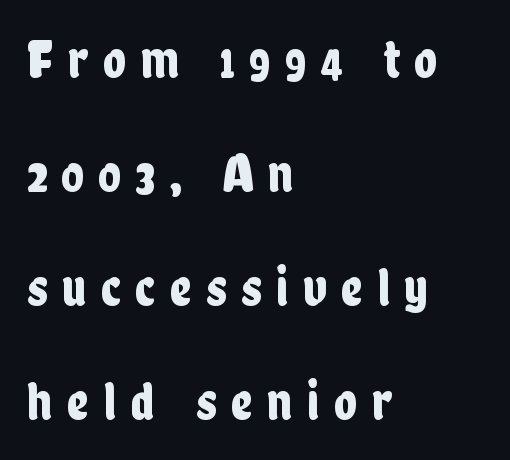
Each letter keeps its own natural width here, so spacing adapts to shape. The leading is generous, giving the passage an open texture. This rendering uses left alignment, leaving the right contour irregular. Descender tails drop into unmarked territory.
